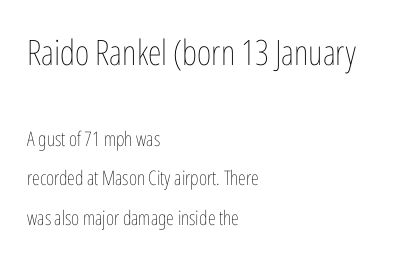
The image shows 35 px thin, condensed type, upright; set left-aligned, loose line spacing (1.97x), normal letter spacing, not underlined; the first (top) block is 1.75x larger; low stroke contrast and a medium x-height.
